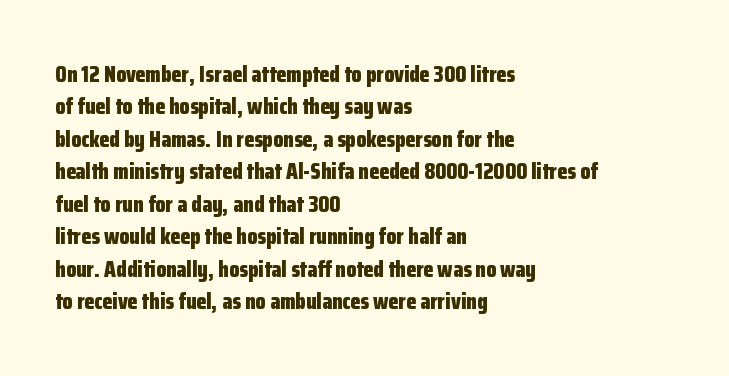
Q: Is the text bold? A: Yes.
Q: Is the text italic (slanted)? A: No, it is upright.
Q: Is the text underlined? A: No.
Q: How is the paragraph aligned? A: Left-aligned.
Q: Is the spacing between letters normal or unusually wide? A: Normal.
Q: Is the spacing between lines tight, normal or loose? A: Normal.
